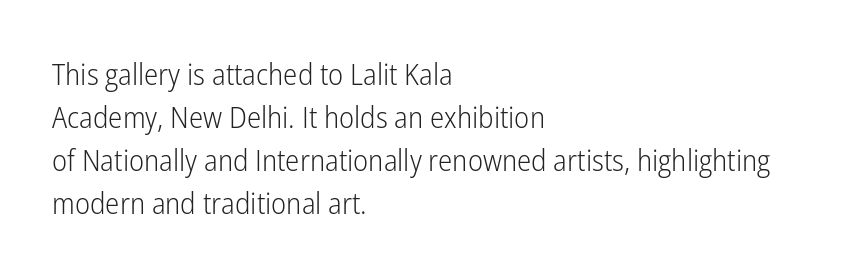
Looks like regular typesetting: each glyph gets only the width it needs. Ordinary non-slanted type is in use. What stands out about the letter spacing? Nothing — it is the standard amount. On a weight scale, this lands at 450 or below. Nobody drew a line under any word here. This block has exactly the height ordinary leading produces.
